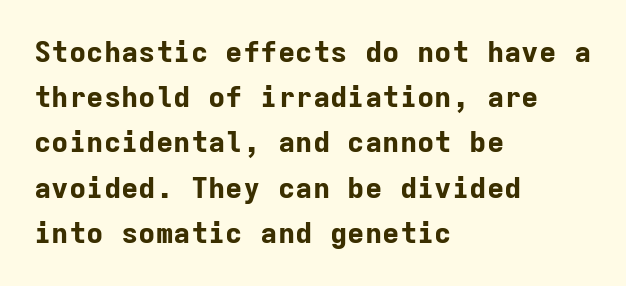
{"serif": "no", "italic": "no", "bold": "yes", "weight": "bold", "width": "normal", "stroke_contrast": "low", "x_height": "medium", "monospaced": "yes", "underline": "no", "align": "left", "line_spacing": "normal", "line_spacing_ratio": 1.56, "letter_spacing": "normal", "letter_spacing_em": 0.0, "glyph_px": 29}
